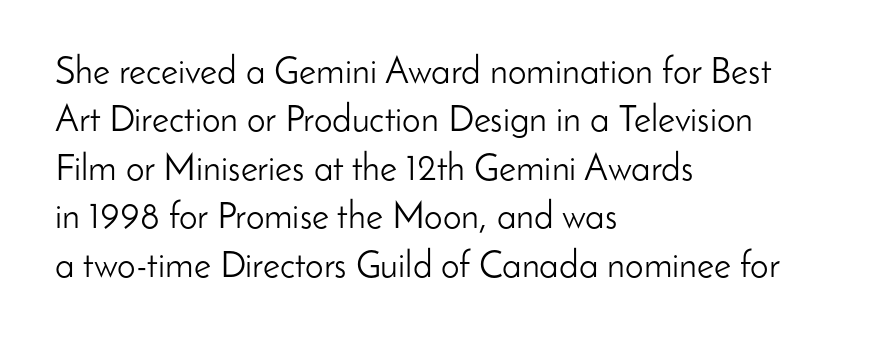
{"serif": "no", "italic": "no", "bold": "no", "weight": "light", "width": "normal", "stroke_contrast": "low", "x_height": "small", "monospaced": "no", "underline": "no", "align": "left", "line_spacing": "normal", "line_spacing_ratio": 1.31, "letter_spacing": "normal", "letter_spacing_em": 0.0, "glyph_px": 37}
